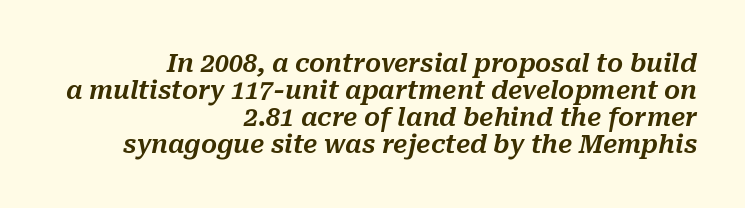
Q: Is the text italic (slanted)? A: Yes, it leans right by about 10 degrees.
Q: Is the text underlined? A: No.
Q: How is the paragraph aligned? A: Right-aligned.
Q: Is the spacing between letters normal or unusually wide? A: Normal.
Q: Is the spacing between lines tight, normal or loose? A: Tight.
